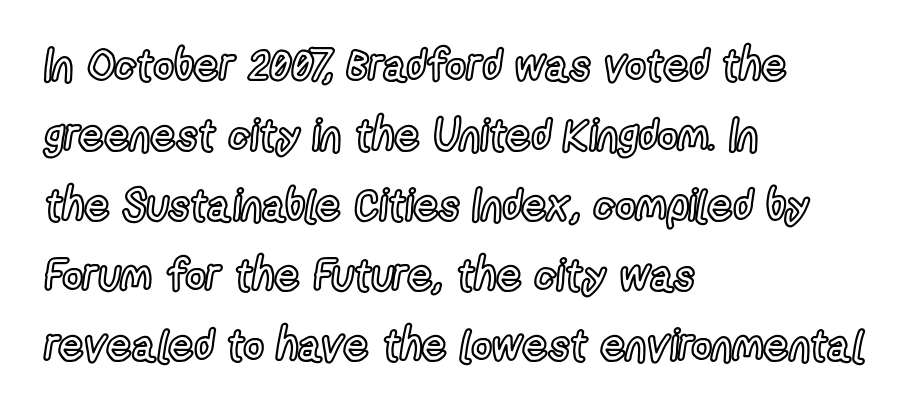
{"width": "condensed", "x_height": "medium", "monospaced": "no", "underline": "no", "align": "left", "line_spacing": "normal", "line_spacing_ratio": 1.59, "letter_spacing": "normal", "letter_spacing_em": 0.0, "glyph_px": 44}
